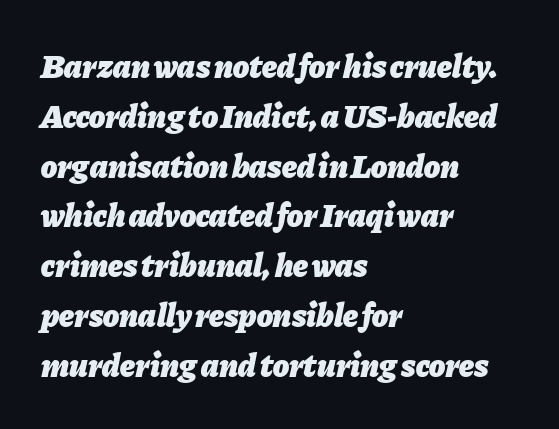
In terms of leading, this rendering sits right in the middle. Compared with typical body copy, the letter spacing here is the same. Plenty of ink on the page — the face is bold. The passage shown leans; its letterforms are oblique. Which margin do the lines hug? The left one — the right edge is uneven.
